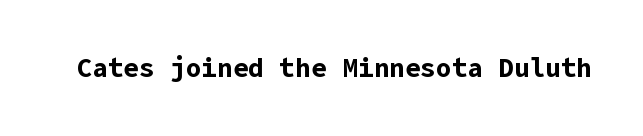
The image shows 26 px bold type, upright; set normal letter spacing, not underlined.
